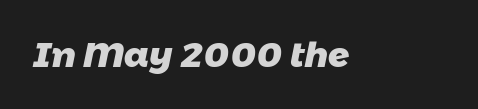
Q: Is the text bold? A: Yes.
Q: Is the typeface a serif or a sans-serif typeface? A: Sans-serif.
Q: Is the text underlined? A: No.
Q: Is the spacing between letters normal or unusually wide? A: Normal.
Q: Width (condensed, normal, or wide)? A: Normal.
Q: Stroke contrast? A: Low.
Q: x-height? A: Medium.
Q: Monospaced? A: No.
